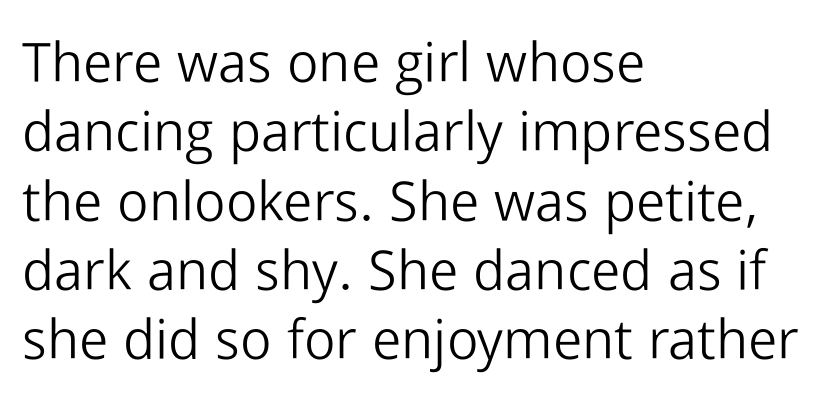
Q: Is the text bold? A: No.
Q: Is the text italic (slanted)? A: No, it is upright.
Q: Is the typeface a serif or a sans-serif typeface? A: Sans-serif.
Q: Is the text underlined? A: No.
Q: How is the paragraph aligned? A: Left-aligned.
Q: Is the spacing between letters normal or unusually wide? A: Normal.
Q: Is the spacing between lines tight, normal or loose? A: Normal.
Q: Width (condensed, normal, or wide)? A: Normal.
Q: Stroke contrast? A: Low.
Q: x-height? A: Medium.
Q: Monospaced? A: No.
